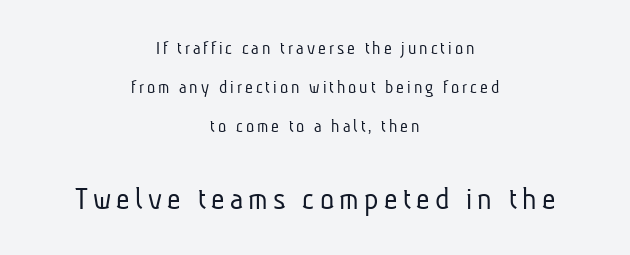
Q: Is the text bold? A: No.
Q: Is the typeface a serif or a sans-serif typeface? A: Sans-serif.
Q: Is the text underlined? A: No.
Q: How is the paragraph aligned? A: Centered.
Q: Is the spacing between lines tight, normal or loose? A: Loose.
Q: Which block of text is set in a larger size, the first (top) or the second (bottom)? A: The second (bottom) one.
Q: Width (condensed, normal, or wide)? A: Condensed.
Q: Stroke contrast? A: Low.
Q: x-height? A: Medium.
Q: Monospaced? A: No.
